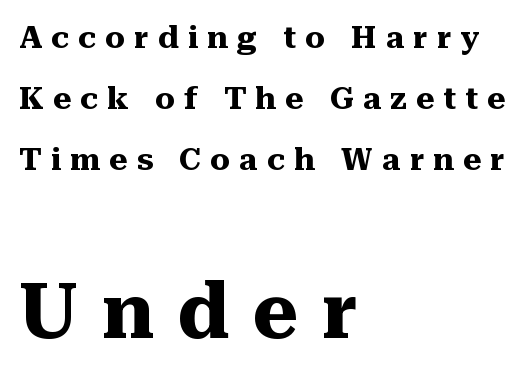
Q: Is the text bold? A: Yes.
Q: Is the text italic (slanted)? A: No, it is upright.
Q: Is the typeface a serif or a sans-serif typeface? A: Serif.
Q: Is the text underlined? A: No.
Q: How is the paragraph aligned? A: Left-aligned.
Q: Is the spacing between letters normal or unusually wide? A: Unusually wide.
Q: Is the spacing between lines tight, normal or loose? A: Loose.
Q: Which block of text is set in a larger size, the first (top) or the second (bottom)? A: The second (bottom) one.
Q: Width (condensed, normal, or wide)? A: Normal.
Q: Stroke contrast? A: Medium.
Q: x-height? A: Medium.
Q: Monospaced? A: No.
